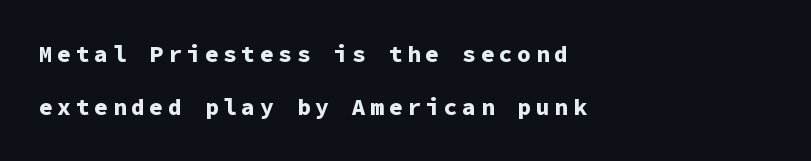
Q: Is the text bold? A: Yes.
Q: Is the text italic (slanted)? A: No, it is upright.
Q: Is the text underlined? A: No.
Q: How is the paragraph aligned? A: Left-aligned.
Q: Is the spacing between letters normal or unusually wide? A: Unusually wide.
Q: Is the spacing between lines tight, normal or loose? A: Loose.
